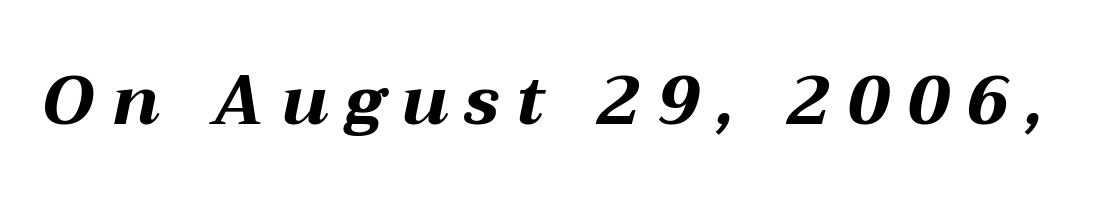
{"italic": "yes", "lean": "right", "slant_degrees": 12, "bold": "yes", "weight": "bold", "width": "wide", "stroke_contrast": "medium", "x_height": "medium", "monospaced": "no", "underline": "no", "letter_spacing": "wide", "letter_spacing_em": 0.26, "glyph_px": 68}
